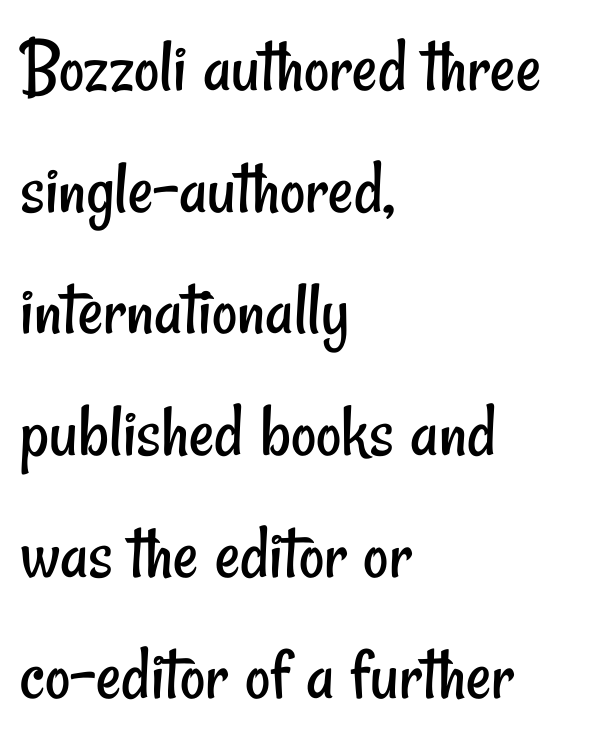
{"serif": "no", "bold": "no", "weight": "regular", "width": "condensed", "stroke_contrast": "low", "x_height": "small", "monospaced": "no", "underline": "no", "align": "left", "line_spacing": "normal", "line_spacing_ratio": 1.56, "letter_spacing": "normal", "letter_spacing_em": 0.0, "glyph_px": 78}
